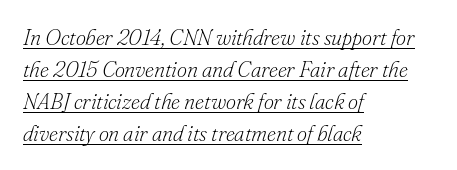
The image shows 22 px text type, italic (leaning right); set left-aligned, normal line spacing (1.45x), normal letter spacing, underlined.
